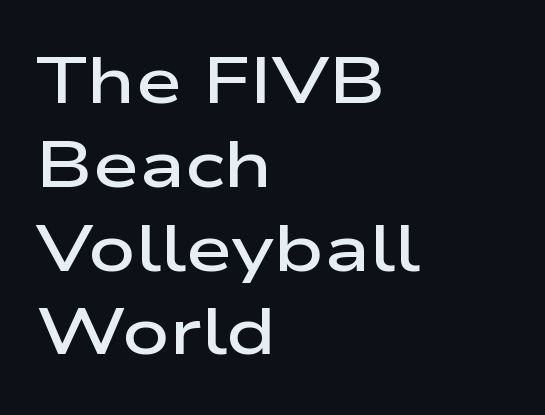
{"serif": "no", "italic": "no", "bold": "semi", "weight": "semibold", "width": "wide", "stroke_contrast": "low", "x_height": "medium", "monospaced": "no", "underline": "no", "align": "left", "line_spacing": "normal", "line_spacing_ratio": 1.27, "letter_spacing": "normal", "letter_spacing_em": 0.0, "glyph_px": 66}
